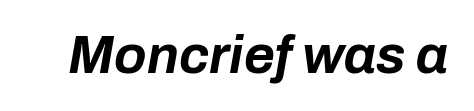
The image shows 53 px bold type, italic (leaning right); set normal letter spacing, not underlined; low stroke contrast and a medium x-height.
